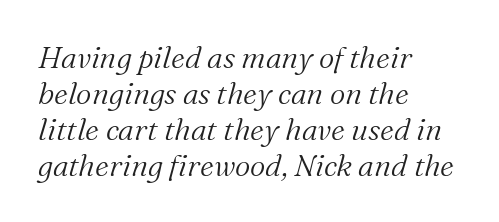
The image shows 30 px light serif type, italic (leaning right); set left-aligned, line spacing 1.2x, normal letter spacing, not underlined; medium stroke contrast and a medium x-height.
